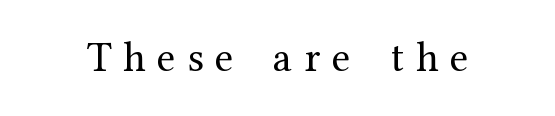
This reads as an unemphasized weight, regular at the heaviest. The space directly below the letters is spotless. The axis of the letterforms is exactly vertical. Think of a printed novel: that variable character pitch is what you see here. Letterform terminals end in serifs throughout the passage.
